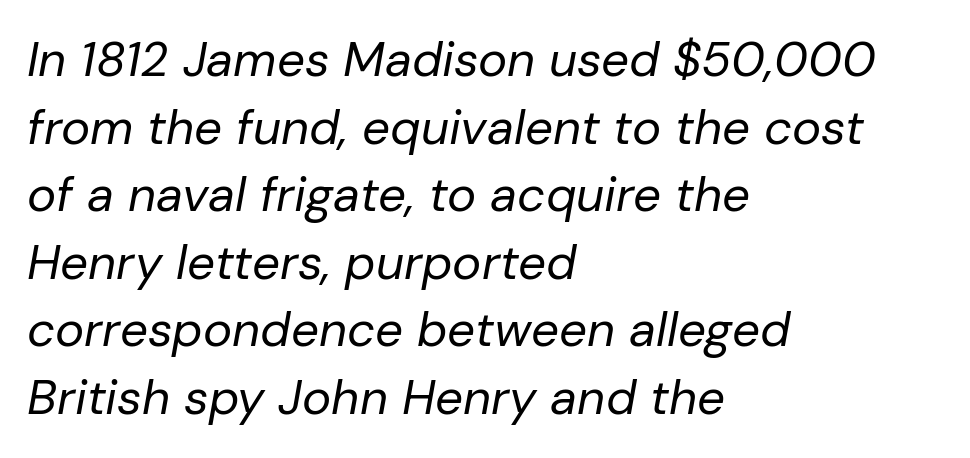
The image shows 49 px regular-weight type, italic (leaning right); set left-aligned, normal line spacing (1.38x), normal letter spacing, not underlined; low stroke contrast and a medium x-height.
